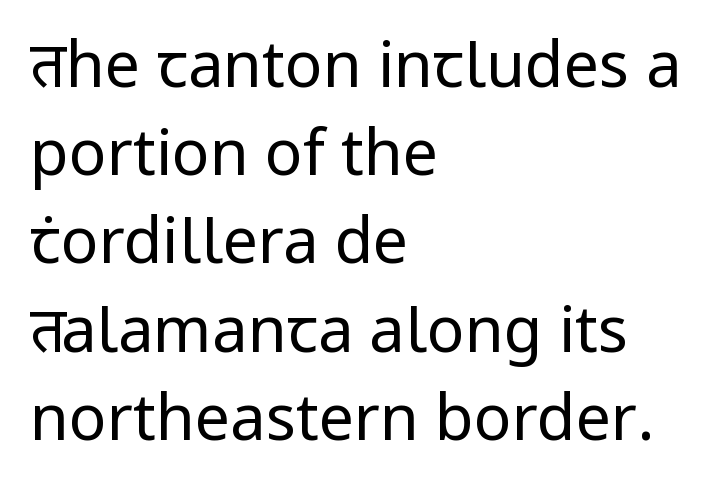
{"serif": "no", "italic": "no", "bold": "no", "weight": "regular", "width": "normal", "stroke_contrast": "low", "x_height": "medium", "monospaced": "no", "underline": "no", "align": "left", "line_spacing": "normal", "line_spacing_ratio": 1.4, "letter_spacing": "normal", "letter_spacing_em": 0.0, "glyph_px": 63}
